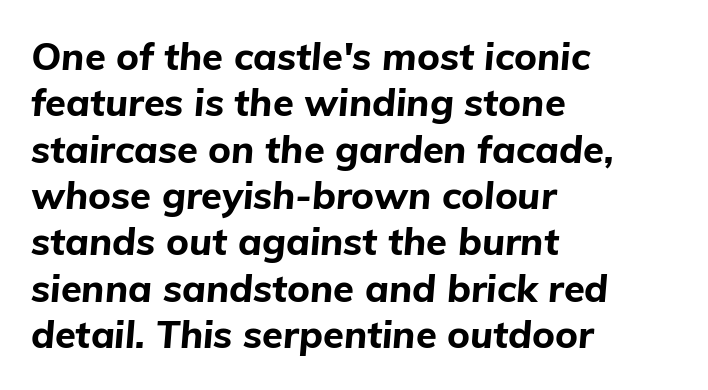
The image shows 38 px bold type, italic (leaning right); set left-aligned, line spacing 1.22x, normal letter spacing, not underlined; low stroke contrast and a medium x-height.
